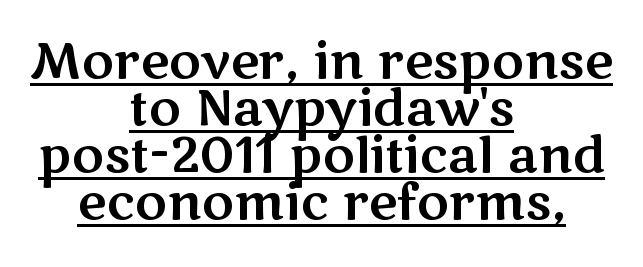
The image shows 49 px wide sans-serif type, upright; set centered, tight line spacing (0.96x), normal letter spacing, underlined; medium stroke contrast and a medium x-height.
